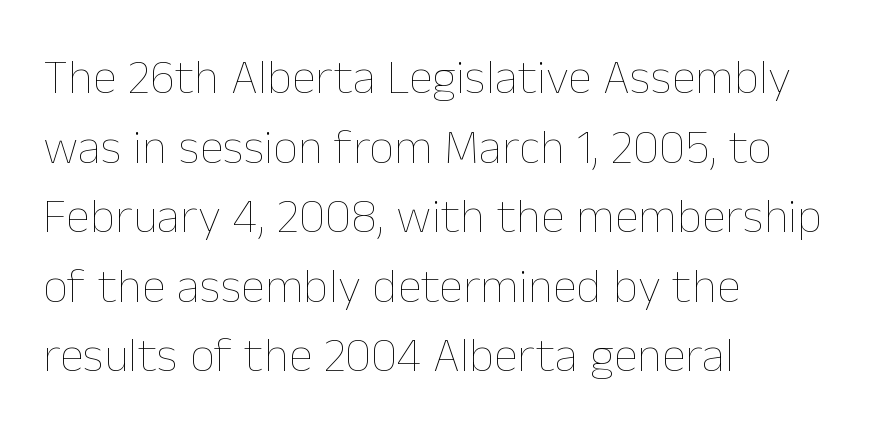
Q: Is the text bold? A: No.
Q: Is the text italic (slanted)? A: No, it is upright.
Q: Is the text underlined? A: No.
Q: How is the paragraph aligned? A: Left-aligned.
Q: Is the spacing between letters normal or unusually wide? A: Normal.
Q: Is the spacing between lines tight, normal or loose? A: Normal.
Q: Width (condensed, normal, or wide)? A: Normal.
Q: Stroke contrast? A: Low.
Q: x-height? A: Medium.
Q: Monospaced? A: No.
